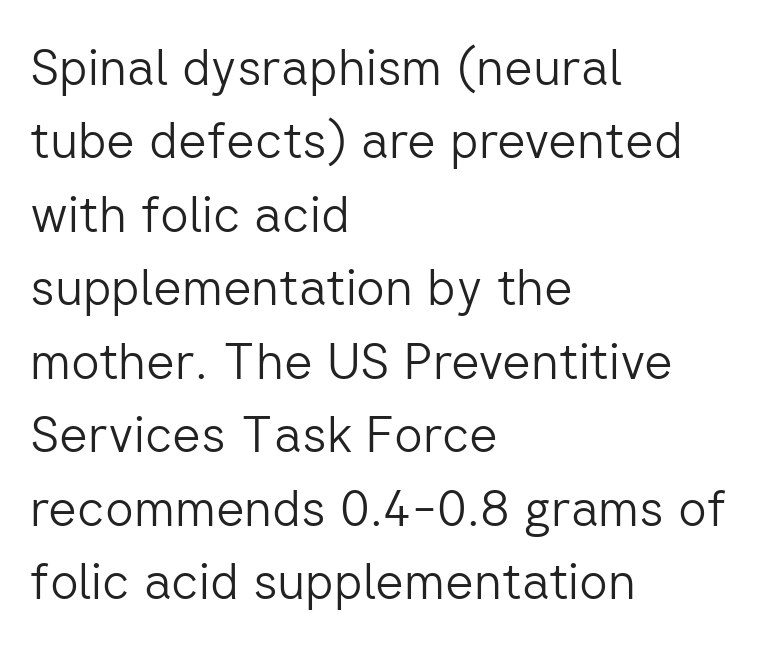
The image shows 50 px light sans-serif type, upright; set left-aligned, normal line spacing (1.47x), normal letter spacing, not underlined; low stroke contrast and a medium x-height.
